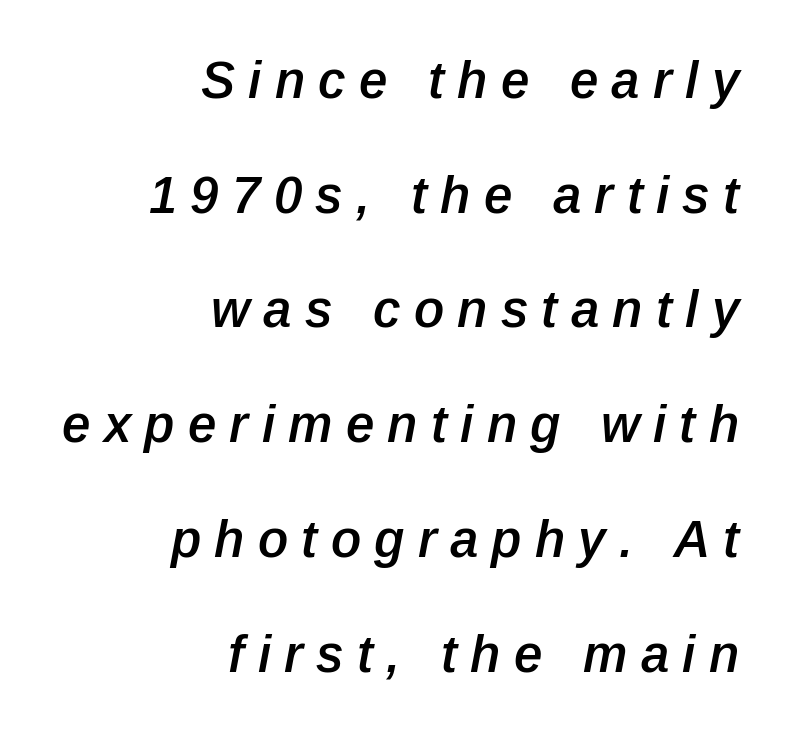
Quick note: italic. The text block is weighted toward the right margin, trailing off unevenly leftward. Lines of text with bare space underneath. Here the designer chose a conventional face with non-uniform glyph widths. Stems and bowls a touch heavier than normal — semibold.
